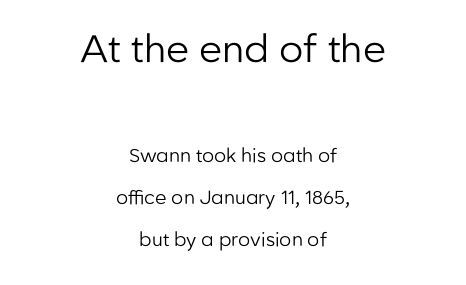
Q: Is the text bold? A: No.
Q: Is the text italic (slanted)? A: No, it is upright.
Q: Is the typeface a serif or a sans-serif typeface? A: Sans-serif.
Q: Is the text underlined? A: No.
Q: How is the paragraph aligned? A: Centered.
Q: Is the spacing between letters normal or unusually wide? A: Normal.
Q: Is the spacing between lines tight, normal or loose? A: Loose.
Q: Which block of text is set in a larger size, the first (top) or the second (bottom)? A: The first (top) one.
Q: Width (condensed, normal, or wide)? A: Normal.
Q: Stroke contrast? A: Low.
Q: x-height? A: Medium.
Q: Monospaced? A: No.
